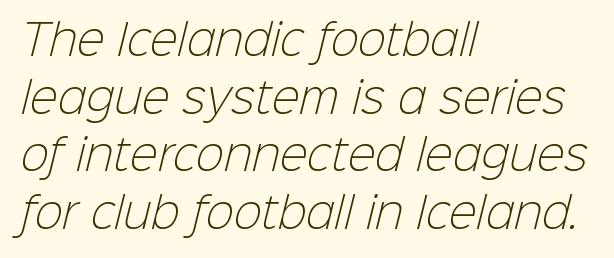
The image shows 42 px light sans-serif type; set left-aligned, normal line spacing (1.37x), normal letter spacing, not underlined; low stroke contrast and a medium x-height.
